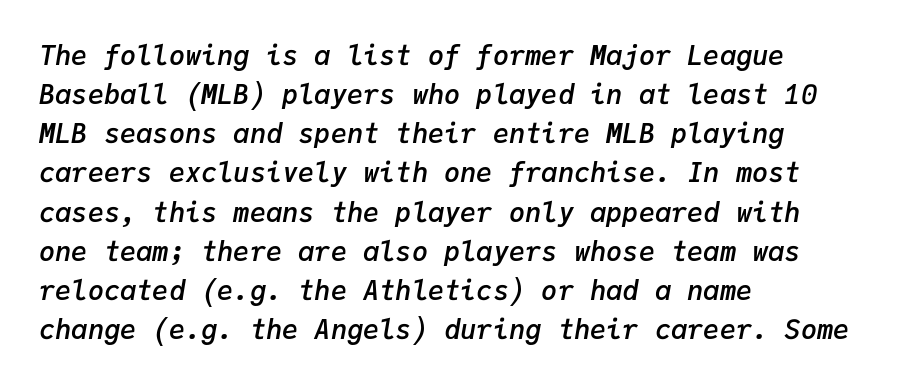
The rendering applies a slant to the glyphs. The gaps between neighbouring characters are ordinary and unremarkable. Unmarked baselines from the first word to the last. Regular leading.
